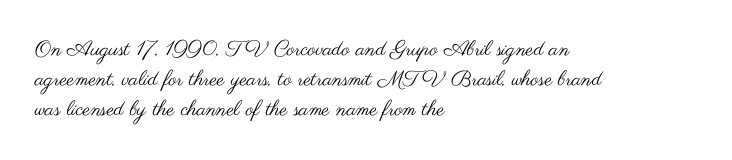
Quick note: interline space is typical. Nothing unusual about the tracking: characters are spaced as the font intends. Unmarked baselines from the first word to the last.
